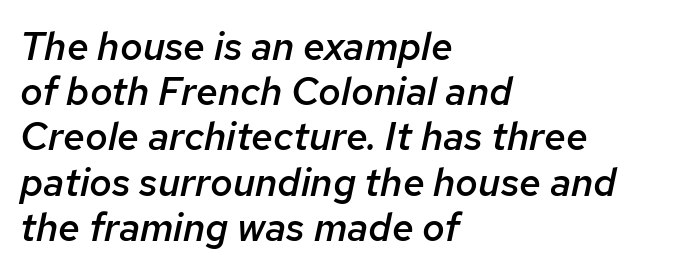
Q: Is the text bold? A: Semi-bold.
Q: Is the text italic (slanted)? A: Yes, it leans right by about 12 degrees.
Q: Is the text underlined? A: No.
Q: How is the paragraph aligned? A: Left-aligned.
Q: Is the spacing between letters normal or unusually wide? A: Normal.
Q: Width (condensed, normal, or wide)? A: Normal.
Q: Stroke contrast? A: Low.
Q: x-height? A: Medium.
Q: Monospaced? A: No.
